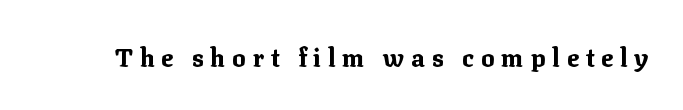
Q: Is the text bold? A: Yes.
Q: Is the text italic (slanted)? A: No, it is upright.
Q: Is the text underlined? A: No.
Q: Is the spacing between letters normal or unusually wide? A: Unusually wide.
